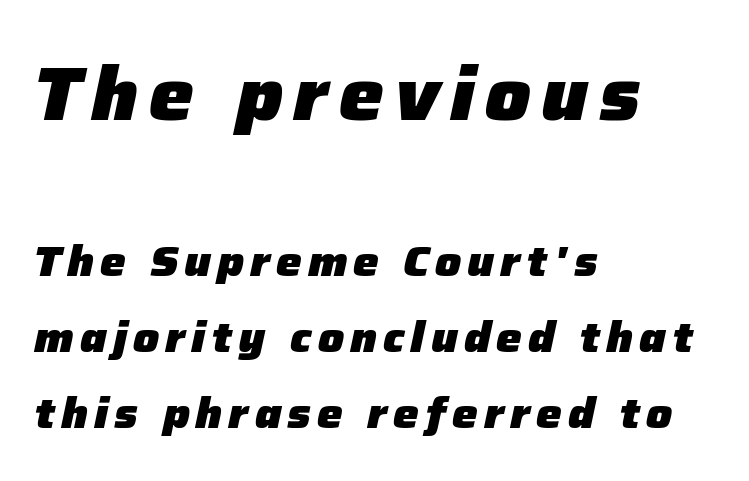
{"italic": "yes", "lean": "right", "slant_degrees": 12, "bold": "yes", "weight": "heavy", "width": "normal", "stroke_contrast": "low", "x_height": "medium", "monospaced": "no", "underline": "no", "align": "left", "line_spacing_ratio": 1.77, "larger_block": "first", "size_ratio": 1.74, "glyph_px": 75}
